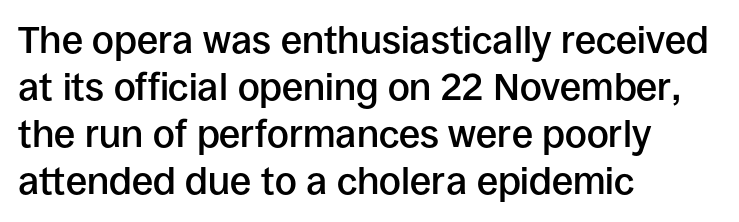
{"serif": "no", "italic": "no", "bold": "semi", "weight": "semibold", "width": "normal", "stroke_contrast": "low", "x_height": "large", "monospaced": "no", "underline": "no", "align": "left", "line_spacing_ratio": 1.24, "letter_spacing": "normal", "letter_spacing_em": 0.0, "glyph_px": 38}
